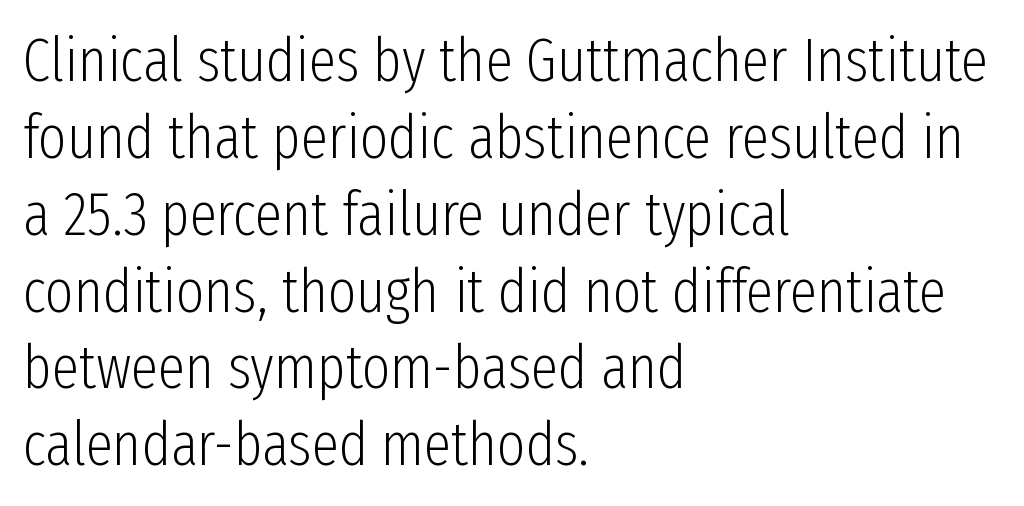
{"serif": "no", "italic": "no", "bold": "no", "weight": "light", "width": "condensed", "stroke_contrast": "low", "x_height": "medium", "monospaced": "no", "underline": "no", "align": "left", "line_spacing": "normal", "line_spacing_ratio": 1.26, "letter_spacing": "normal", "letter_spacing_em": 0.0, "glyph_px": 61}
